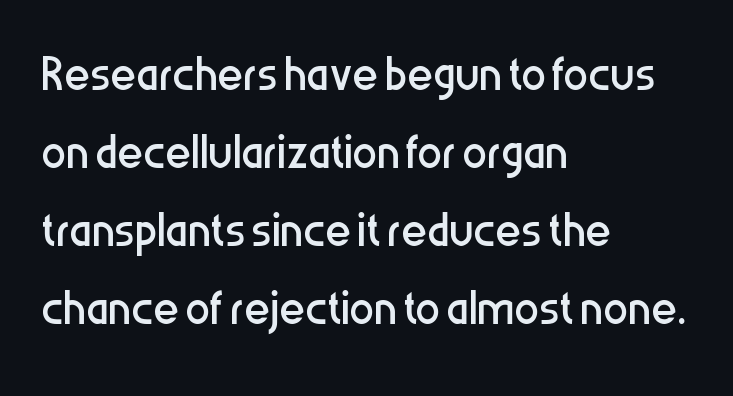
{"serif": "no", "italic": "no", "bold": "no", "weight": "regular", "width": "condensed", "stroke_contrast": "low", "x_height": "medium", "monospaced": "no", "underline": "no", "align": "left", "line_spacing": "normal", "line_spacing_ratio": 1.26, "letter_spacing": "normal", "letter_spacing_em": 0.0, "glyph_px": 62}
